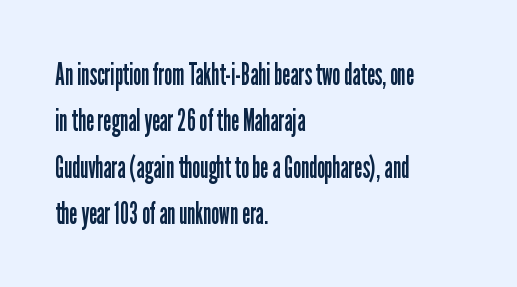
Q: Is the text bold? A: No.
Q: Is the text italic (slanted)? A: No, it is upright.
Q: Is the typeface a serif or a sans-serif typeface? A: Sans-serif.
Q: Is the text underlined? A: No.
Q: How is the paragraph aligned? A: Left-aligned.
Q: Is the spacing between letters normal or unusually wide? A: Normal.
Q: Is the spacing between lines tight, normal or loose? A: Normal.
Q: Width (condensed, normal, or wide)? A: Condensed.
Q: Stroke contrast? A: Low.
Q: x-height? A: Medium.
Q: Monospaced? A: No.
